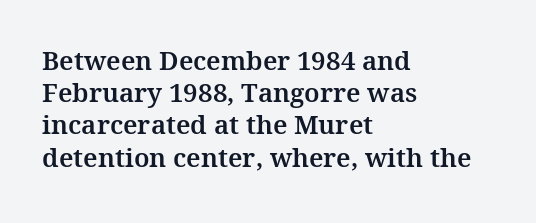
{"italic": "no", "underline": "no", "align": "left", "line_spacing_ratio": 1.24, "letter_spacing": "normal", "letter_spacing_em": 0.0, "glyph_px": 26}
